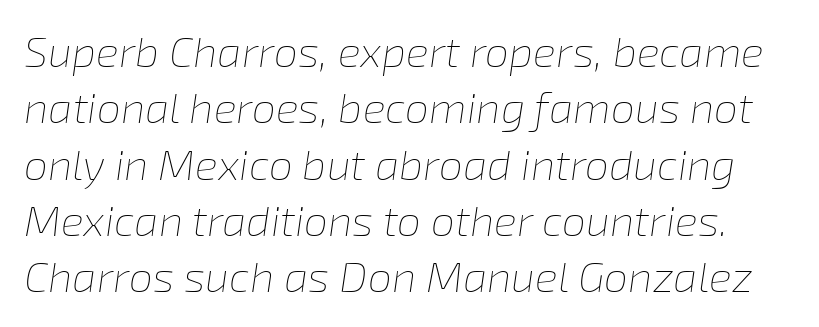
Q: Is the text bold? A: No.
Q: Is the text italic (slanted)? A: Yes, it leans right by about 8 degrees.
Q: Is the text underlined? A: No.
Q: Is the spacing between letters normal or unusually wide? A: Normal.
Q: Is the spacing between lines tight, normal or loose? A: Normal.
Q: Width (condensed, normal, or wide)? A: Normal.
Q: Stroke contrast? A: Low.
Q: x-height? A: Medium.
Q: Monospaced? A: No.
